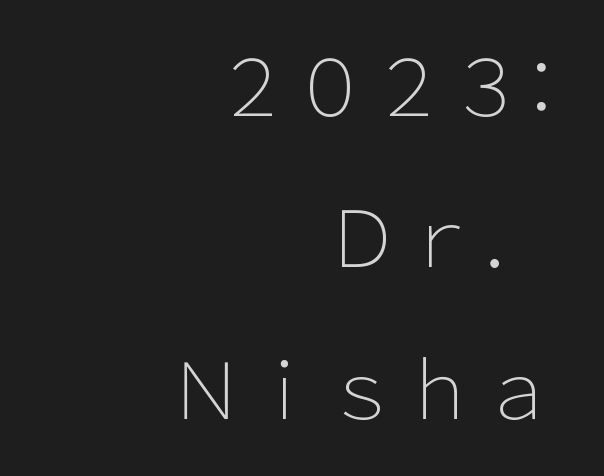
The image shows 78 px light sans-serif type, upright; set right-aligned, loose line spacing (1.94x), normal letter spacing, not underlined; low stroke contrast and a medium x-height.
